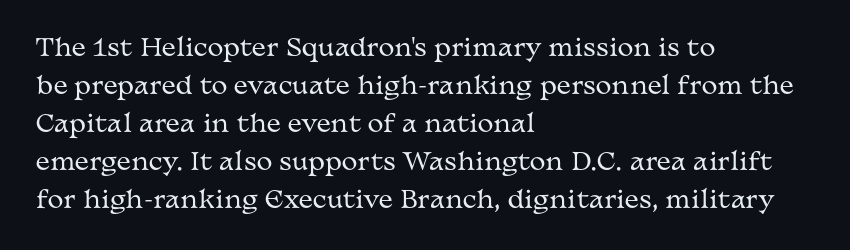
Caption: standard tracking, unaltered. How would I describe the line gaps? Plain and ordinary. Notice how the stems are strictly vertical — no italics here. The typeface has the unassuming heft of standard copy or less. The lines are quadded left.
